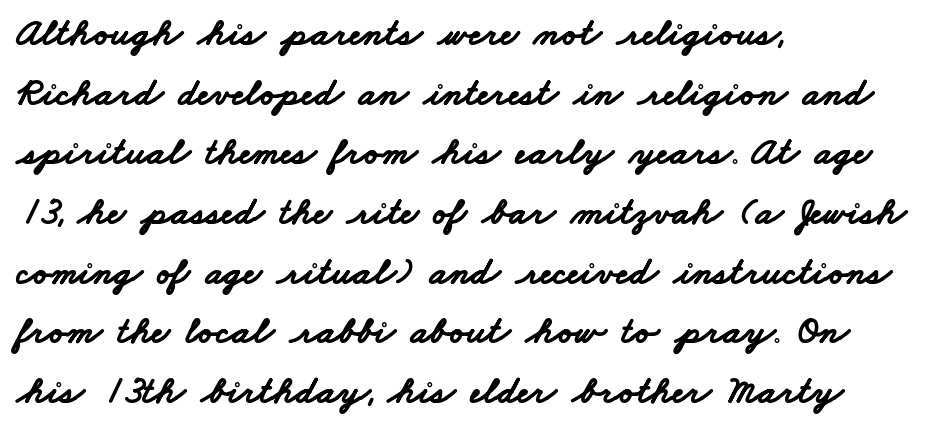
{"serif": "no", "bold": "yes", "weight": "bold", "width": "wide", "stroke_contrast": "low", "x_height": "small", "monospaced": "no", "underline": "no", "align": "left", "line_spacing": "normal", "line_spacing_ratio": 1.53, "letter_spacing": "normal", "letter_spacing_em": 0.0, "glyph_px": 39}
